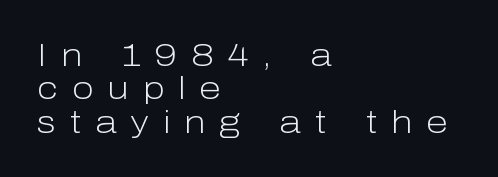
{"serif": "no", "italic": "no", "bold": "no", "weight": "light", "width": "normal", "stroke_contrast": "low", "x_height": "medium", "monospaced": "no", "underline": "no", "align": "left", "line_spacing": "tight", "line_spacing_ratio": 1.04, "letter_spacing": "wide", "letter_spacing_em": 0.44, "glyph_px": 32}
